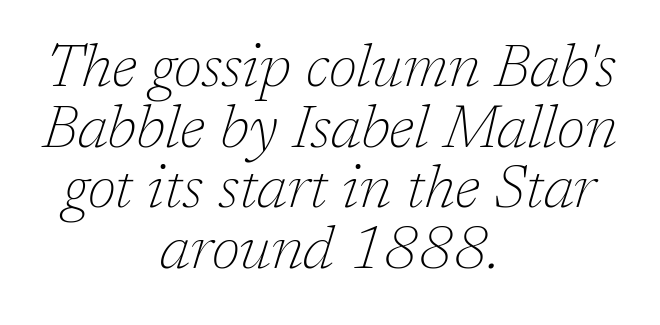
The typography opts for an oblique posture over an upright one. Teacher's note: observe the equal gaps on both sides — that is centered alignment. Proportional: the letters do not fall into vertical columns. Each stroke keeps to a modest, everyday thickness or less.
